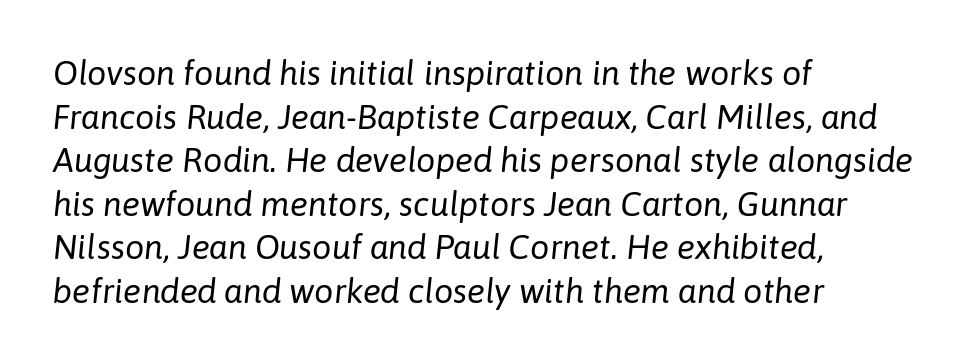
Q: Is the text bold? A: No.
Q: Is the text italic (slanted)? A: Yes, it leans right by about 6 degrees.
Q: Is the text underlined? A: No.
Q: How is the paragraph aligned? A: Left-aligned.
Q: Is the spacing between letters normal or unusually wide? A: Normal.
Q: Is the spacing between lines tight, normal or loose? A: Normal.
Q: Width (condensed, normal, or wide)? A: Normal.
Q: Stroke contrast? A: Low.
Q: x-height? A: Medium.
Q: Monospaced? A: No.
